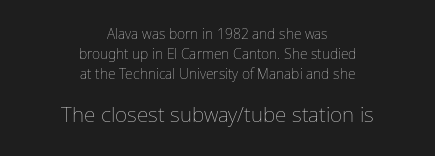
{"italic": "no", "bold": "no", "underline": "no", "align": "center", "line_spacing": "normal", "line_spacing_ratio": 1.43, "letter_spacing": "normal", "letter_spacing_em": 0.0, "larger_block": "second", "size_ratio": 1.5, "glyph_px": 21}
